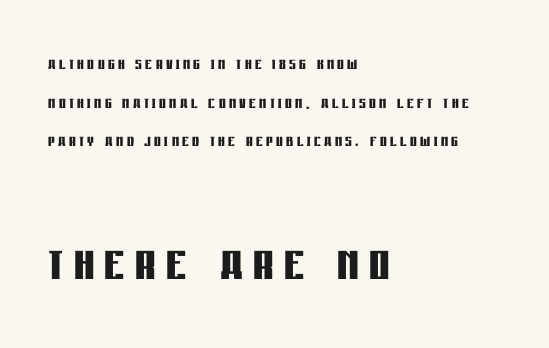
{"serif": "no", "italic": "no", "bold": "yes", "weight": "semibold", "width": "condensed", "stroke_contrast": "low", "x_height": "large", "monospaced": "no", "underline": "no", "align": "left", "line_spacing_ratio": 1.84, "larger_block": "second", "size_ratio": 3.05, "glyph_px": 64}
